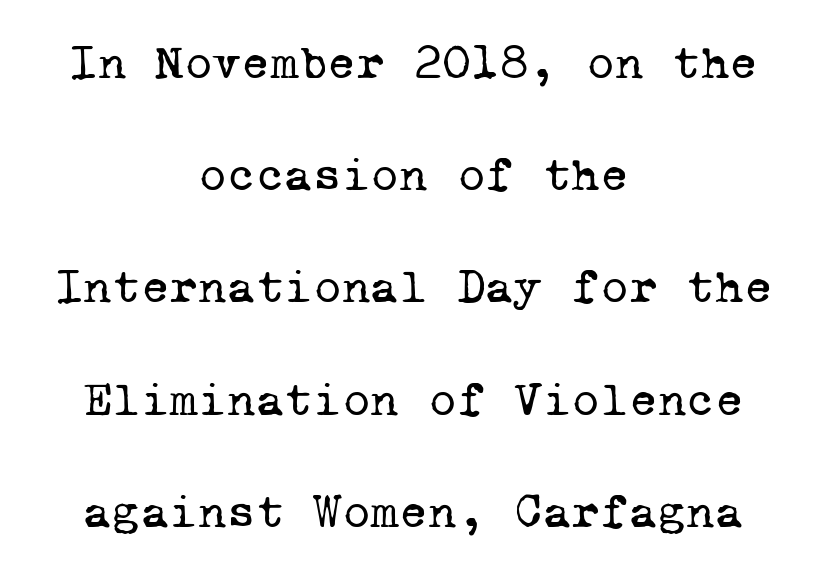
The face used here is monospaced, like something from a code editor. The leading is generous, giving the passage an open texture. No extra ink here — the face is not bold. A clean baseline with only descenders dipping below it. Neither beginnings nor endings align; midpoints do.
